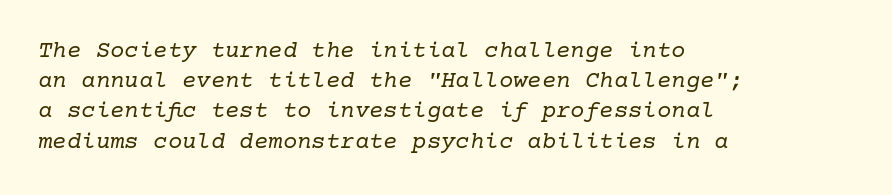
{"italic": "yes", "lean": "right", "slant_degrees": 10, "bold": "no", "underline": "no", "align": "left", "line_spacing": "normal", "line_spacing_ratio": 1.26, "letter_spacing": "normal", "letter_spacing_em": 0.0, "glyph_px": 24}
